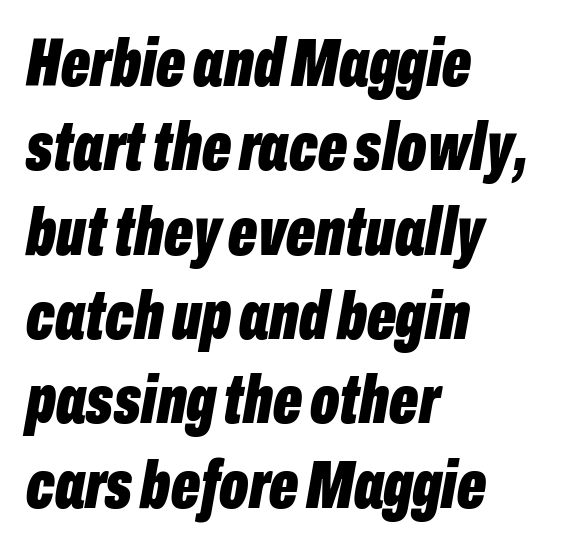
Look at the stroke-to-counter ratio: heavy, a bold. In terms of posture, this sample is oblique. Beneath every word, the page is bare. Short and long lines alike share a common starting point at left.
